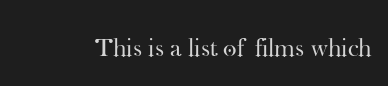
Q: Is the text bold? A: No.
Q: Is the text italic (slanted)? A: No, it is upright.
Q: Is the text underlined? A: No.
Q: Is the spacing between letters normal or unusually wide? A: Normal.
